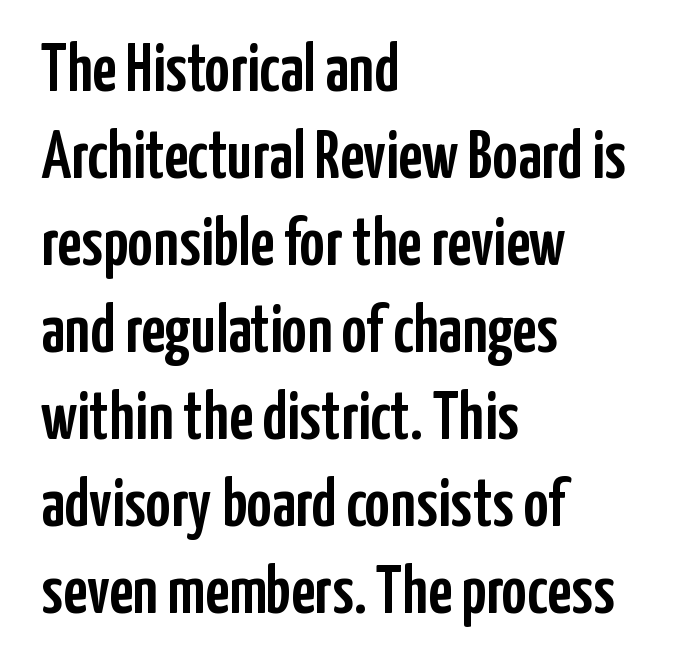
{"serif": "no", "italic": "no", "width": "condensed", "stroke_contrast": "low", "x_height": "medium", "monospaced": "no", "underline": "no", "align": "left", "line_spacing": "normal", "line_spacing_ratio": 1.28, "letter_spacing": "normal", "letter_spacing_em": 0.0, "glyph_px": 68}
